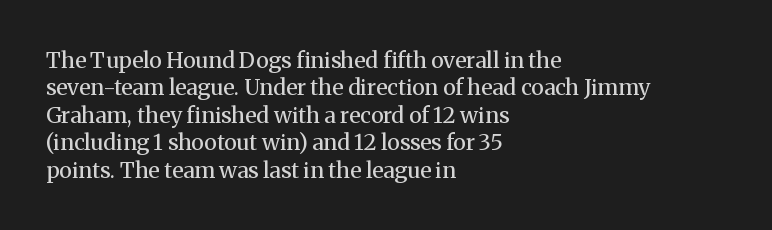
{"italic": "no", "bold": "no", "underline": "no", "align": "left", "line_spacing": "normal", "line_spacing_ratio": 1.25, "letter_spacing": "normal", "letter_spacing_em": 0.0, "glyph_px": 22}
